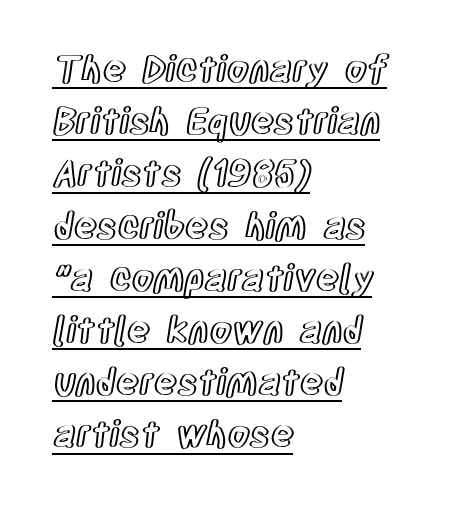
Q: Is the text italic (slanted)? A: Yes.
Q: Is the text underlined? A: Yes.
Q: How is the paragraph aligned? A: Left-aligned.
Q: Is the spacing between letters normal or unusually wide? A: Normal.
Q: Is the spacing between lines tight, normal or loose? A: Normal.
Q: Width (condensed, normal, or wide)? A: Condensed.
Q: x-height? A: Large.
Q: Monospaced? A: No.
